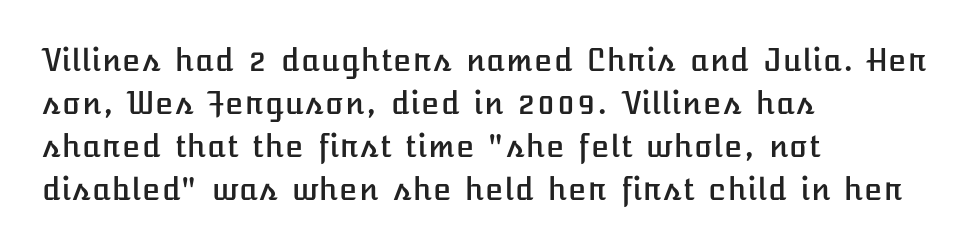
{"italic": "no", "width": "normal", "stroke_contrast": "low", "x_height": "medium", "underline": "no", "align": "left", "line_spacing": "normal", "line_spacing_ratio": 1.43, "letter_spacing": "normal", "letter_spacing_em": 0.0, "glyph_px": 30}
